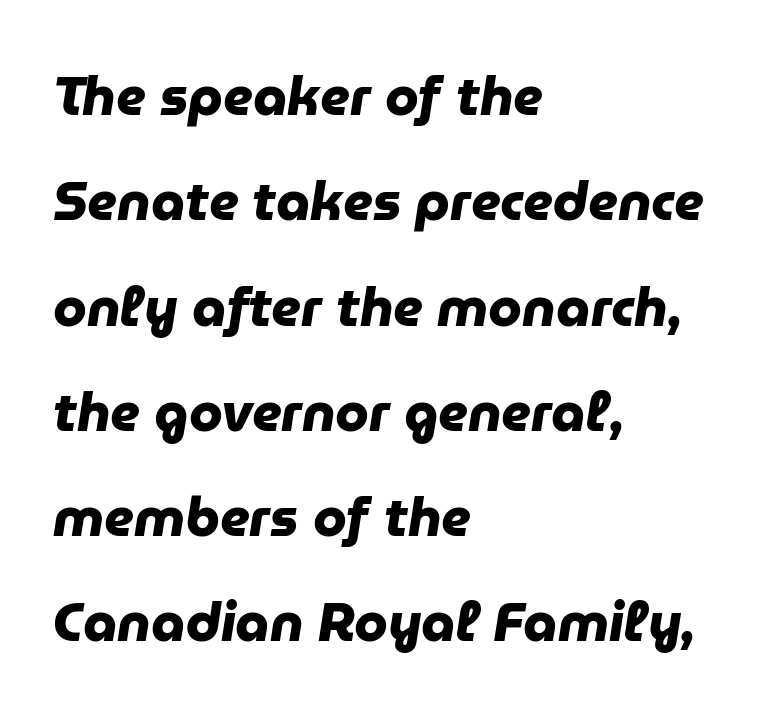
{"serif": "no", "bold": "yes", "weight": "heavy", "width": "normal", "stroke_contrast": "low", "x_height": "medium", "monospaced": "no", "underline": "no", "align": "left", "line_spacing": "loose", "line_spacing_ratio": 1.95, "letter_spacing": "normal", "letter_spacing_em": 0.0, "glyph_px": 54}
